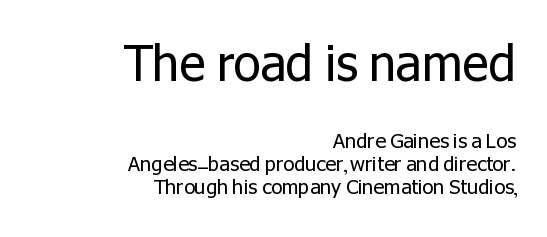
The words here are not underlined. The letterforms sit at book weight or below. The face used here is rendered with its standard letterfit. The passage shown is typed in a proportional face where columns would drift. Observe the absence of serifs on each vertical stroke in this sample.
